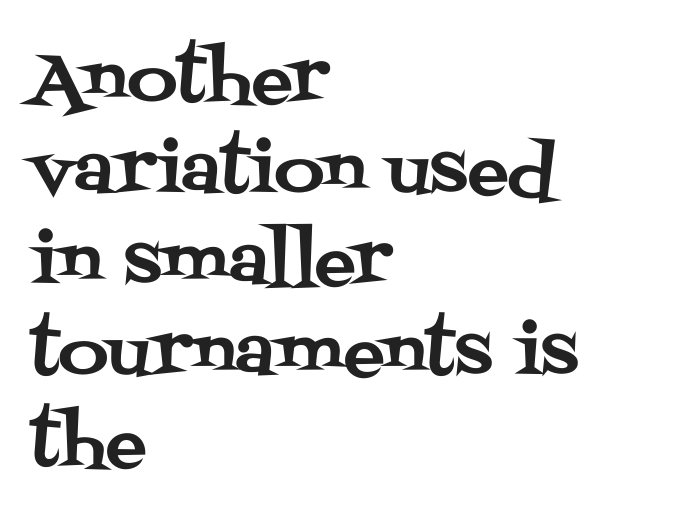
The image shows 69 px serif type, upright; set left-aligned, normal line spacing (1.32x), normal letter spacing, not underlined; medium stroke contrast and a large x-height.
